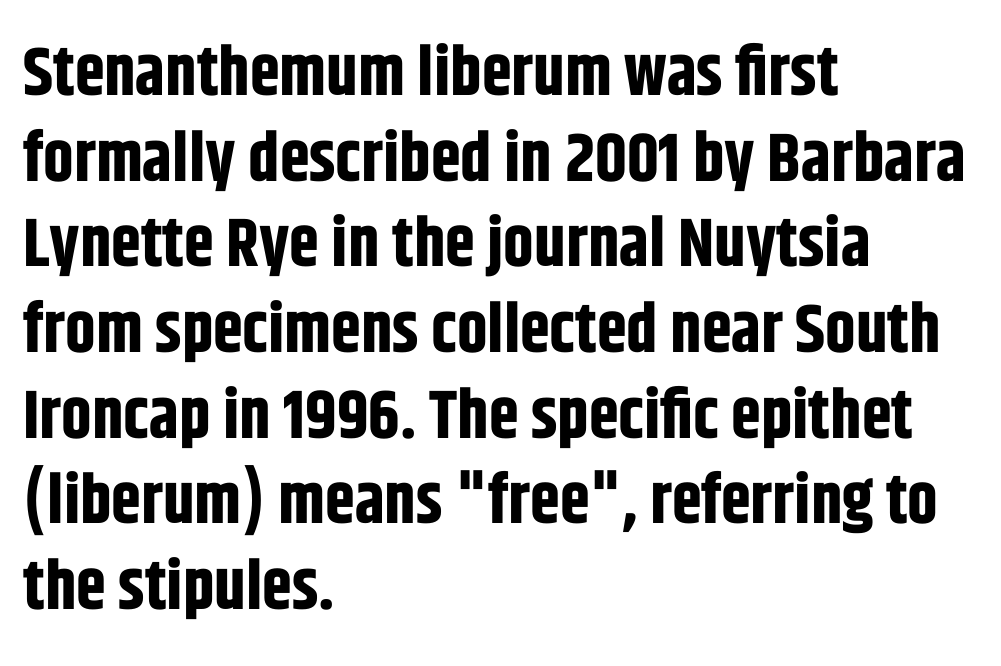
The image shows 68 px bold, condensed sans-serif type, upright; set left-aligned, normal line spacing (1.26x), normal letter spacing, not underlined; low stroke contrast and a large x-height.
